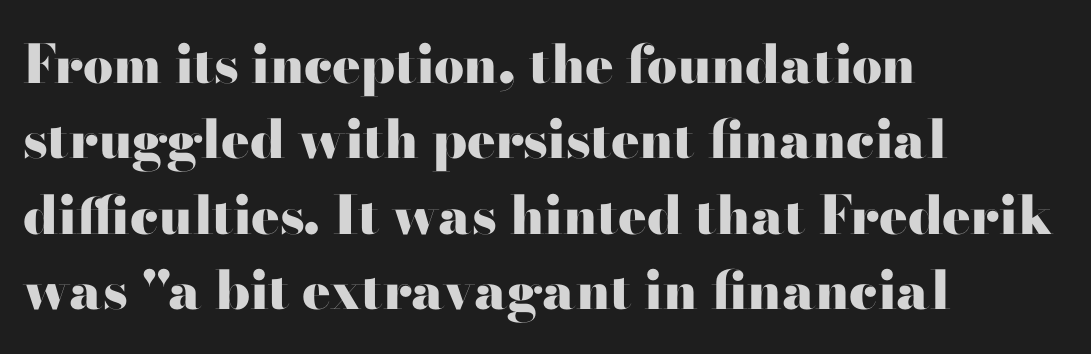
Q: Is the text bold? A: Yes.
Q: Is the text italic (slanted)? A: No, it is upright.
Q: Is the typeface a serif or a sans-serif typeface? A: Serif.
Q: Is the text underlined? A: No.
Q: How is the paragraph aligned? A: Left-aligned.
Q: Is the spacing between letters normal or unusually wide? A: Normal.
Q: Is the spacing between lines tight, normal or loose? A: Normal.
Q: Width (condensed, normal, or wide)? A: Wide.
Q: Stroke contrast? A: High.
Q: x-height? A: Small.
Q: Monospaced? A: No.
